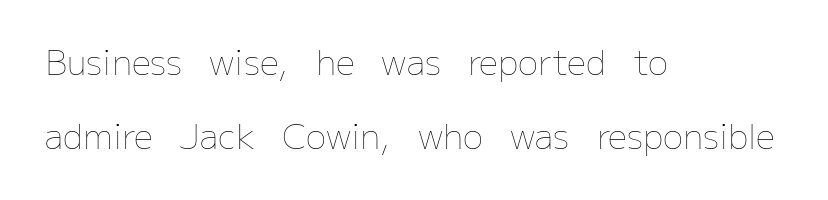
The image shows 34 px thin type, upright; set left-aligned, loose line spacing (2.18x), normal letter spacing, not underlined; low stroke contrast and a medium x-height.
